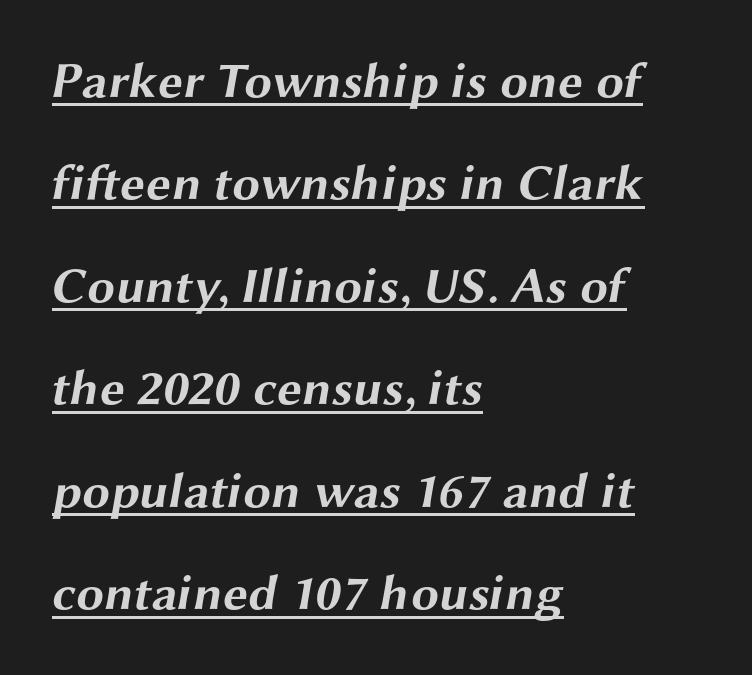
Grotesque or geometric, the face here clearly has no serifs. The tracking reads as untouched default to a designer's eye. This is heavy type, rendered in bold. Every row of glyphs begins at an identical x-position on the left.
